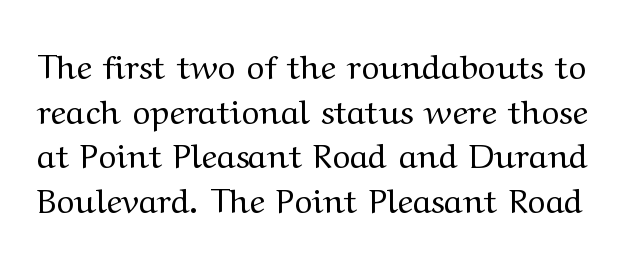
Q: Is the text bold? A: No.
Q: Is the text italic (slanted)? A: No, it is upright.
Q: Is the typeface a serif or a sans-serif typeface? A: Serif.
Q: Is the text underlined? A: No.
Q: Is the spacing between letters normal or unusually wide? A: Normal.
Q: Is the spacing between lines tight, normal or loose? A: Normal.
Q: Width (condensed, normal, or wide)? A: Wide.
Q: Stroke contrast? A: Medium.
Q: x-height? A: Medium.
Q: Monospaced? A: No.
